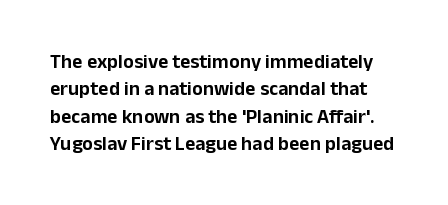
Q: Is the text italic (slanted)? A: No, it is upright.
Q: Is the text underlined? A: No.
Q: Is the spacing between letters normal or unusually wide? A: Normal.
Q: Is the spacing between lines tight, normal or loose? A: Normal.
